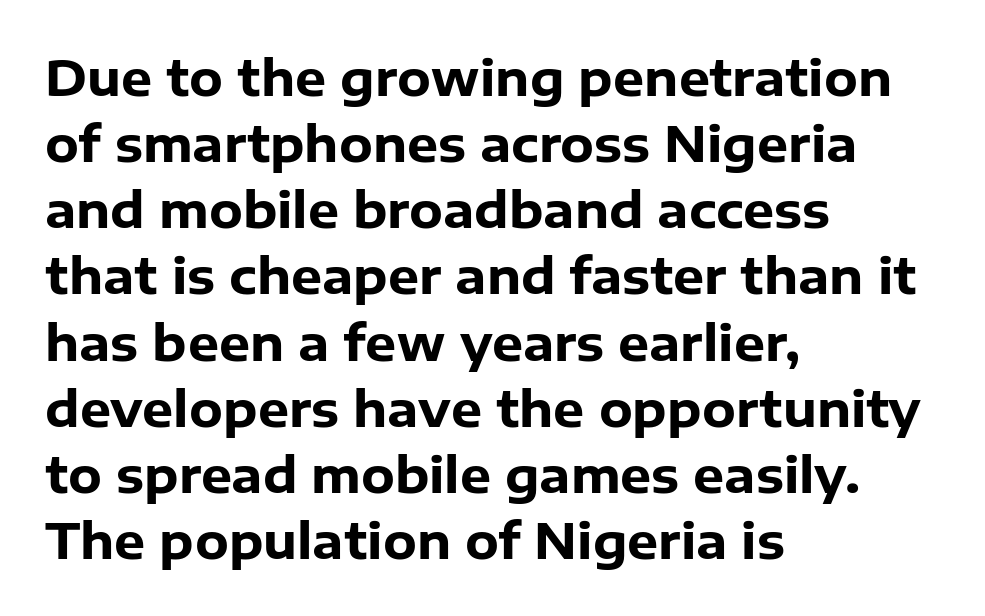
{"serif": "no", "italic": "no", "bold": "yes", "weight": "heavy", "width": "normal", "stroke_contrast": "low", "x_height": "medium", "monospaced": "no", "underline": "no", "align": "left", "line_spacing": "normal", "line_spacing_ratio": 1.35, "letter_spacing": "normal", "letter_spacing_em": 0.0, "glyph_px": 49}
